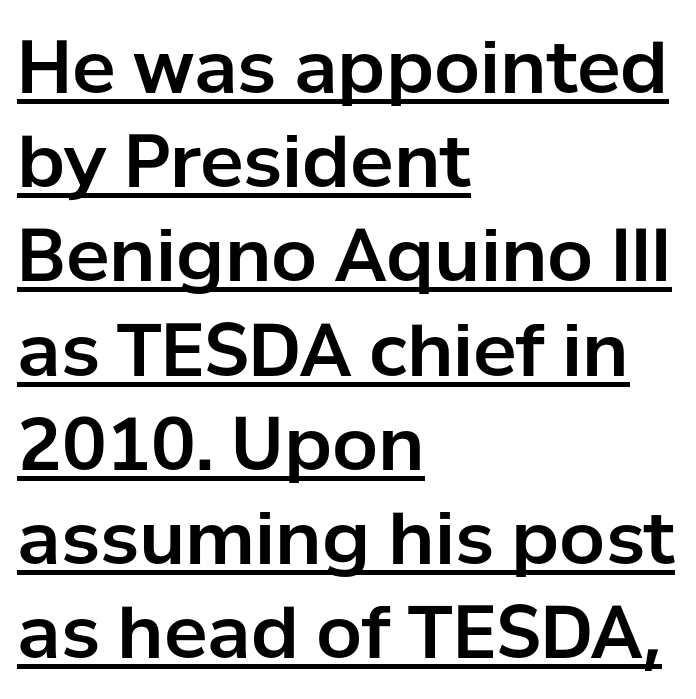
{"serif": "no", "italic": "no", "width": "normal", "stroke_contrast": "low", "x_height": "medium", "monospaced": "no", "underline": "yes", "align": "left", "line_spacing": "normal", "line_spacing_ratio": 1.29, "letter_spacing": "normal", "letter_spacing_em": 0.0, "glyph_px": 73}
